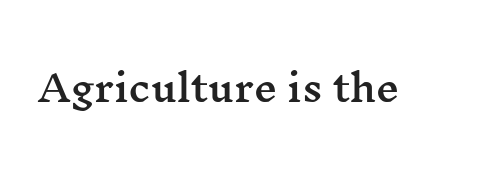
{"serif": "yes", "italic": "no", "width": "wide", "stroke_contrast": "medium", "x_height": "medium", "monospaced": "no", "underline": "no", "letter_spacing": "normal", "letter_spacing_em": 0.0, "glyph_px": 37}
